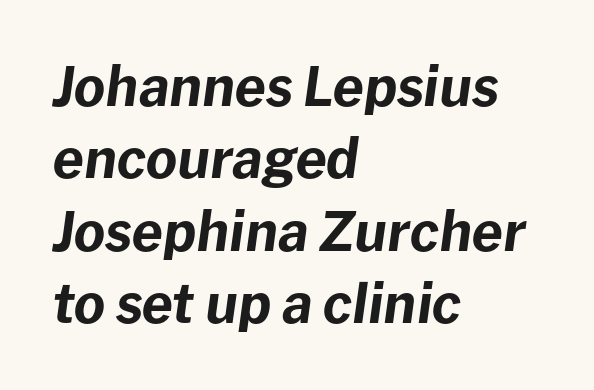
The image shows 54 px bold type, italic (leaning right); set left-aligned, normal line spacing (1.34x), normal letter spacing, not underlined; low stroke contrast and a medium x-height.
